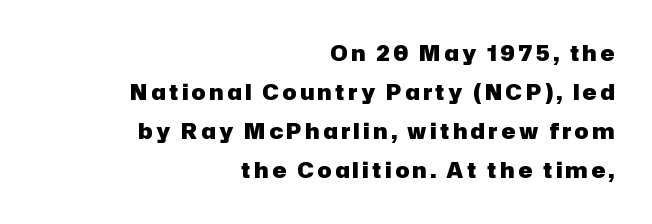
Typeset ragged left — the right edge is the straight one. Typesetter's note: full bold, strokes at maximum text heaviness. Underlining? Definitely not there. A typesetter would mark this as roman, not italic.
